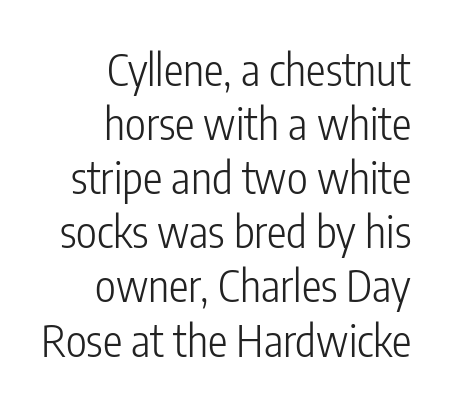
Q: Is the text bold? A: No.
Q: Is the text italic (slanted)? A: No, it is upright.
Q: Is the typeface a serif or a sans-serif typeface? A: Sans-serif.
Q: Is the text underlined? A: No.
Q: How is the paragraph aligned? A: Right-aligned.
Q: Is the spacing between letters normal or unusually wide? A: Normal.
Q: Width (condensed, normal, or wide)? A: Condensed.
Q: Stroke contrast? A: Low.
Q: x-height? A: Medium.
Q: Monospaced? A: No.
